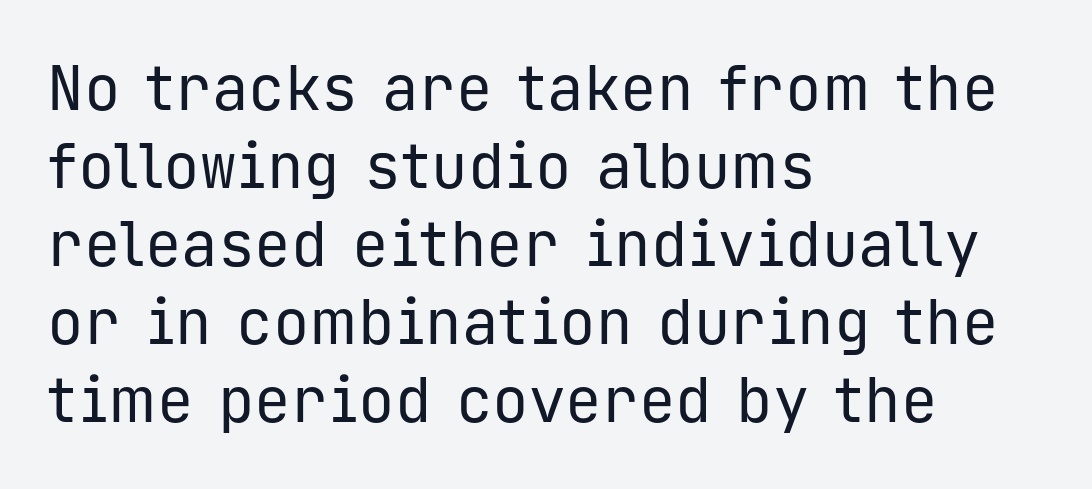
The gap between lines stays unmarked. The leading is moderate, giving the passage an even texture. If you drew a ruler down the left edge, every line would touch it. The lettering stays uniformly vertical, giving the passage a roman look. Look at the tracking — it's just the regular setting, nothing added. Serifs: no, the terminals of the letterforms are clean.
